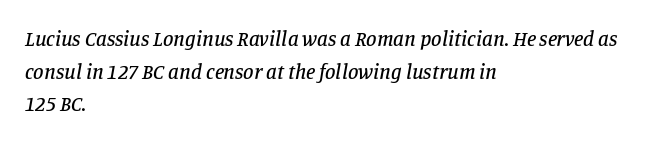
The image shows 21 px text type, italic (leaning right); set left-aligned, normal line spacing (1.55x), normal letter spacing, not underlined.
